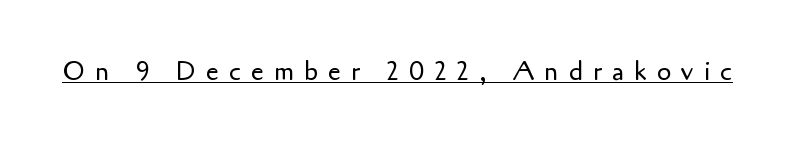
{"italic": "no", "bold": "no", "underline": "yes", "letter_spacing": "wide", "letter_spacing_em": 0.38, "glyph_px": 26}
